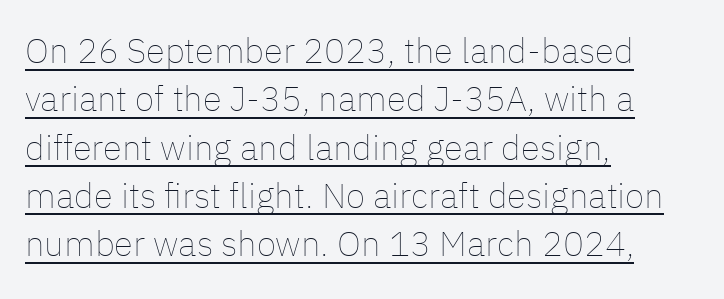
The image shows 35 px thin type, upright; set left-aligned, normal line spacing (1.38x), normal letter spacing, underlined; low stroke contrast and a medium x-height.
